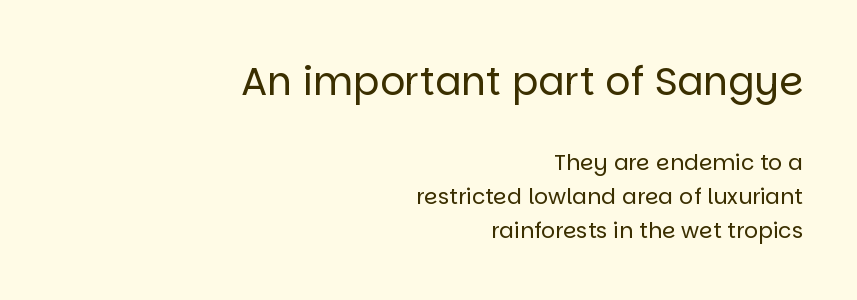
{"serif": "no", "italic": "no", "bold": "no", "weight": "regular", "width": "normal", "stroke_contrast": "low", "x_height": "large", "monospaced": "no", "underline": "no", "align": "right", "line_spacing": "normal", "line_spacing_ratio": 1.55, "letter_spacing": "normal", "letter_spacing_em": 0.0, "larger_block": "first", "size_ratio": 1.77, "glyph_px": 39}
